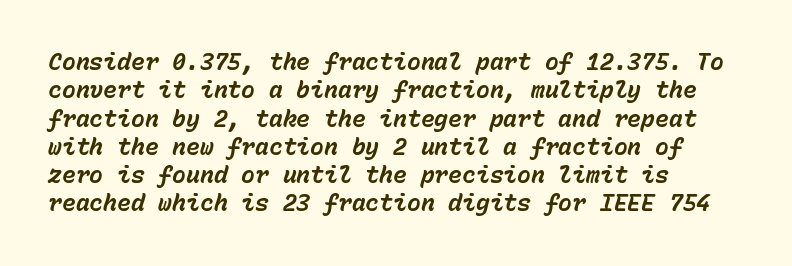
The image shows 23 px bold type, italic (leaning right); set left-aligned, line spacing 1.23x, normal letter spacing, not underlined.
